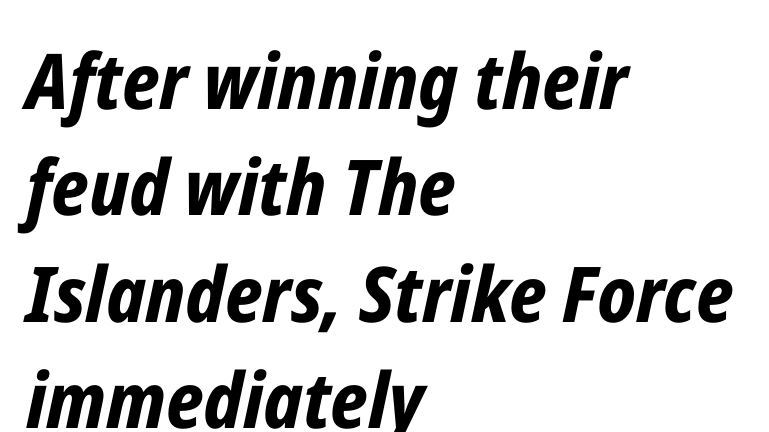
Slanted lettering throughout. In terms of leading, this rendering sits right in the middle. The string is rendered with underlining switched off. Chunky letters — that's bold for sure.
